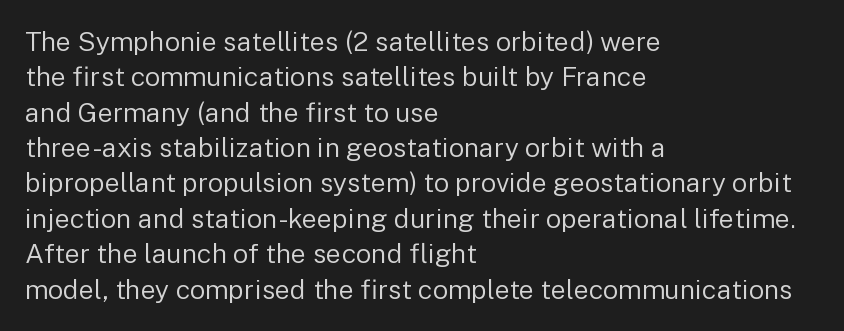
{"italic": "no", "bold": "no", "underline": "no", "align": "left", "line_spacing": "normal", "line_spacing_ratio": 1.31, "letter_spacing": "normal", "letter_spacing_em": 0.0, "glyph_px": 27}
